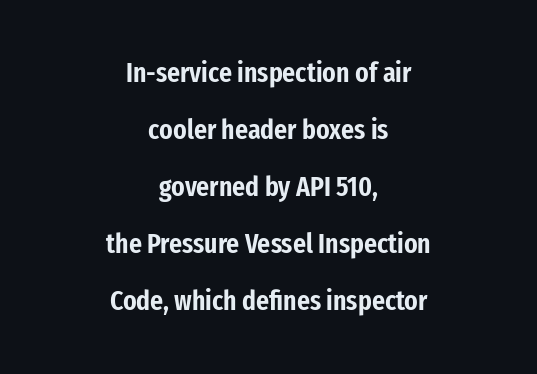
Looks like regular typesetting: each glyph gets only the width it needs. Compared with typical paragraphs, the rows here are farther apart. The typeface chosen for these lines omits serifs. Caption: multi-line text, centered on the measure. The horizontal fit of the characters is conventional and even. Lines of text with bare space underneath.
